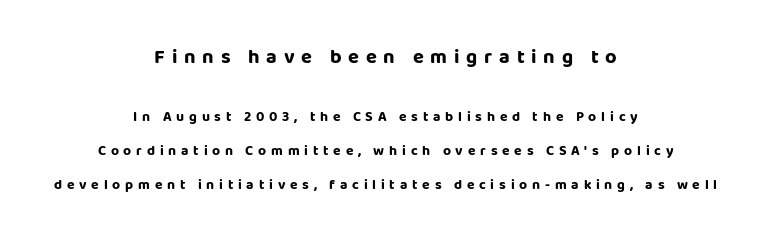
{"italic": "no", "bold": "yes", "underline": "no", "align": "center", "line_spacing": "loose", "line_spacing_ratio": 2.42, "letter_spacing": "wide", "letter_spacing_em": 0.34, "larger_block": "first", "size_ratio": 1.43, "glyph_px": 20}
